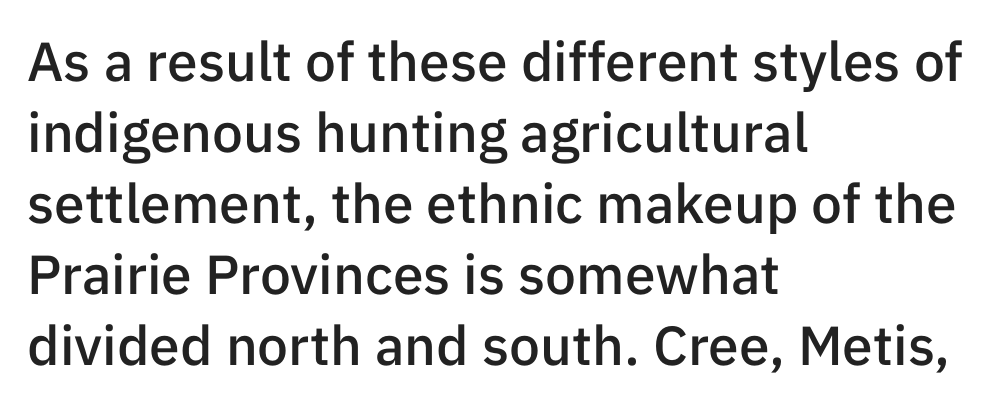
{"serif": "no", "italic": "no", "bold": "semi", "weight": "semibold", "width": "normal", "stroke_contrast": "low", "x_height": "medium", "monospaced": "no", "underline": "no", "align": "left", "line_spacing": "normal", "line_spacing_ratio": 1.29, "letter_spacing": "normal", "letter_spacing_em": 0.0, "glyph_px": 55}
